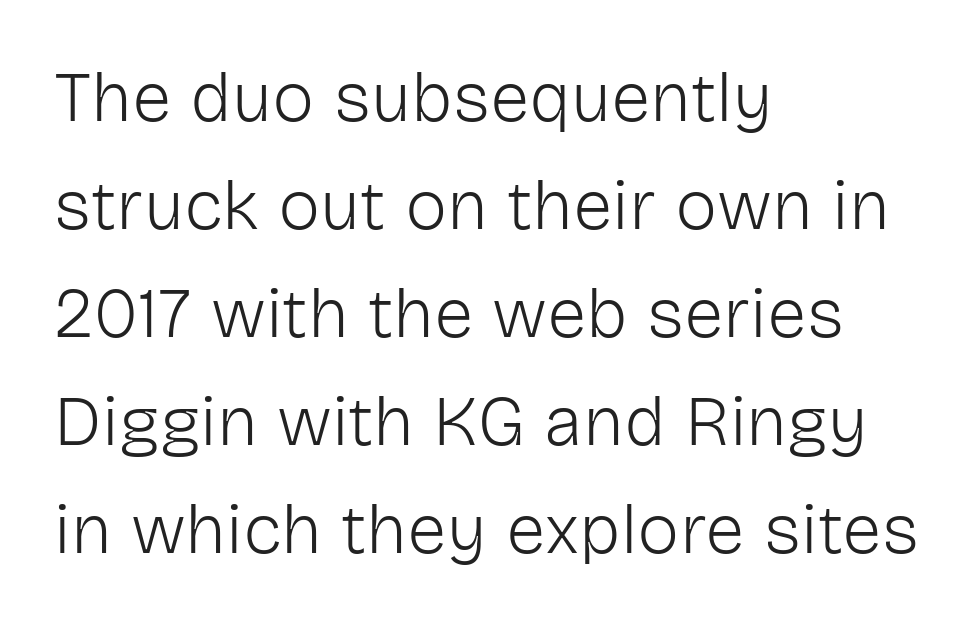
The image shows 71 px light sans-serif type, upright; set left-aligned, normal line spacing (1.52x), normal letter spacing, not underlined; low stroke contrast and a medium x-height.
